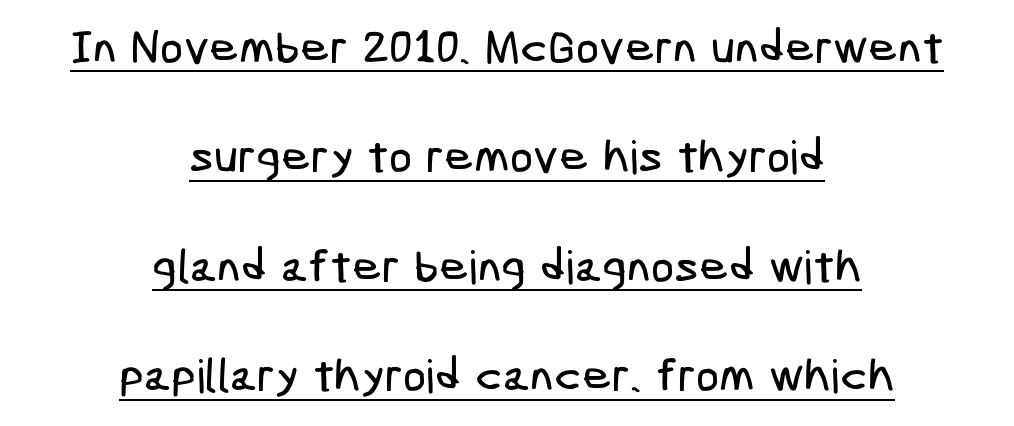
The sample's only ornament is a line tracing under the words. Layout note: lines centered. Does extra space separate the letters? No, they use regular spacing. This sample uses a sans-serif face.
